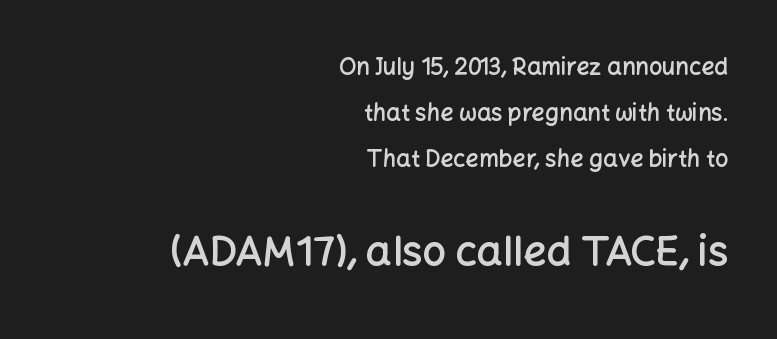
Q: Is the text bold? A: Semi-bold.
Q: Is the text italic (slanted)? A: No, it is upright.
Q: Is the typeface a serif or a sans-serif typeface? A: Sans-serif.
Q: Is the text underlined? A: No.
Q: How is the paragraph aligned? A: Right-aligned.
Q: Is the spacing between letters normal or unusually wide? A: Normal.
Q: Is the spacing between lines tight, normal or loose? A: Loose.
Q: Which block of text is set in a larger size, the first (top) or the second (bottom)? A: The second (bottom) one.
Q: Width (condensed, normal, or wide)? A: Normal.
Q: Stroke contrast? A: Low.
Q: x-height? A: Medium.
Q: Monospaced? A: No.
